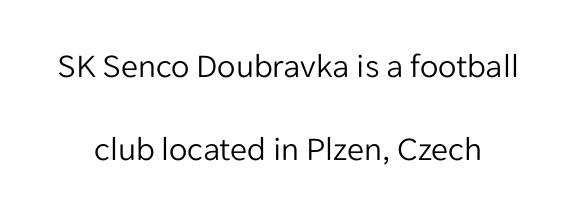
The image shows 34 px light sans-serif type, upright; set loose line spacing (2.45x), normal letter spacing, not underlined; low stroke contrast and a medium x-height.
